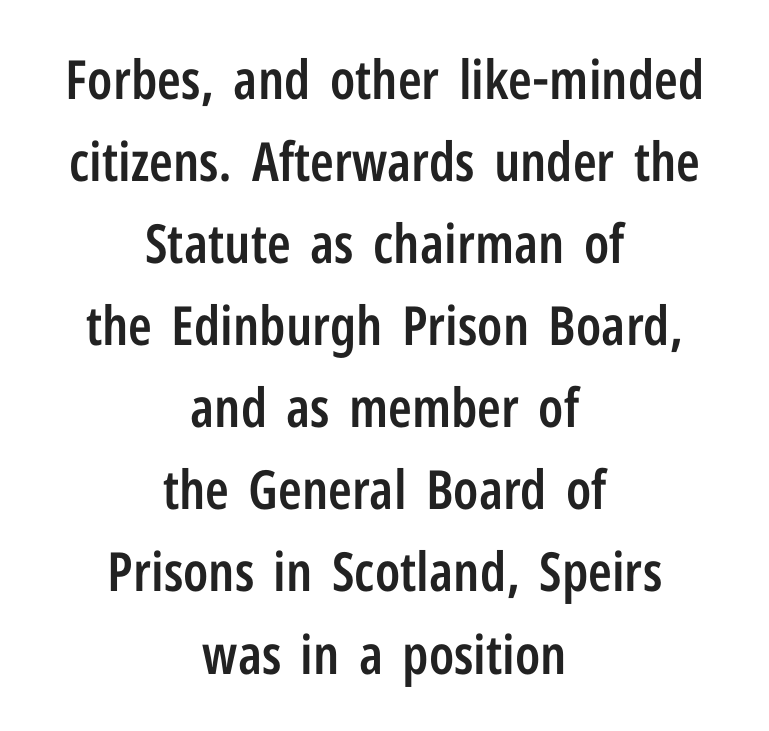
The image shows 54 px semibold, condensed sans-serif type, upright; set centered, normal line spacing (1.52x), normal letter spacing, not underlined; low stroke contrast and a medium x-height.
